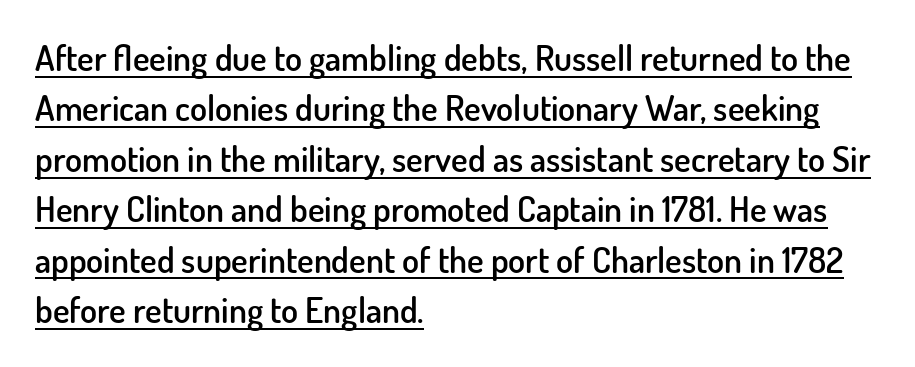
{"serif": "no", "italic": "no", "bold": "semi", "weight": "semibold", "width": "normal", "stroke_contrast": "low", "x_height": "small", "monospaced": "no", "underline": "yes", "align": "left", "line_spacing": "normal", "line_spacing_ratio": 1.44, "letter_spacing": "normal", "letter_spacing_em": 0.0, "glyph_px": 35}
